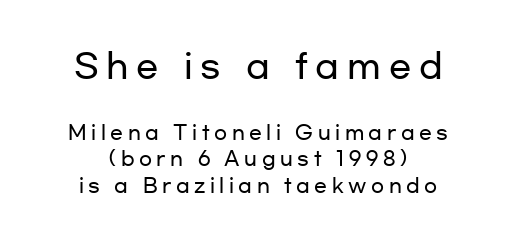
The image shows 33 px wide sans-serif type, upright; set normal line spacing (1.4x), unusually wide letter spacing (+0.24 em), not underlined; the first (top) block is 1.74x larger; low stroke contrast and a medium x-height.
